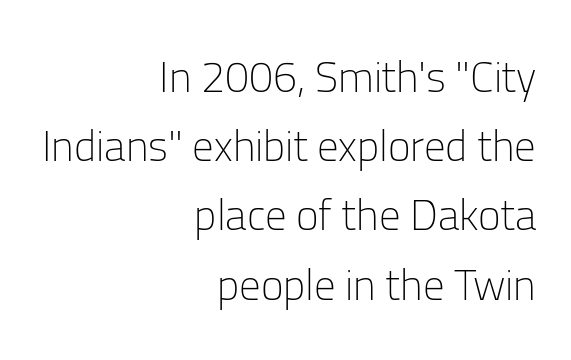
{"serif": "no", "italic": "no", "bold": "no", "weight": "light", "width": "normal", "stroke_contrast": "low", "x_height": "medium", "monospaced": "no", "underline": "no", "align": "right", "line_spacing": "normal", "line_spacing_ratio": 1.61, "letter_spacing": "normal", "letter_spacing_em": 0.0, "glyph_px": 43}
